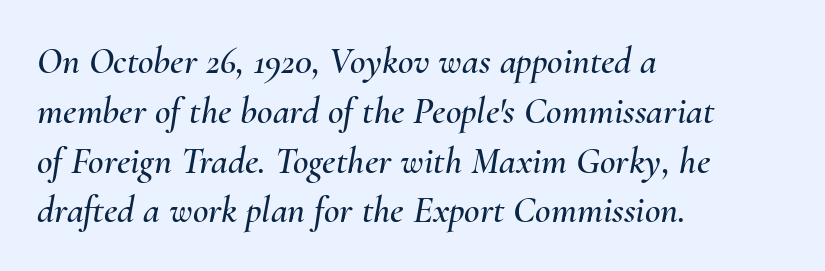
{"italic": "yes", "lean": "right", "slant_degrees": 10, "width": "normal", "stroke_contrast": "medium", "x_height": "small", "monospaced": "no", "underline": "no", "align": "left", "line_spacing": "normal", "line_spacing_ratio": 1.31, "letter_spacing": "normal", "letter_spacing_em": 0.0, "glyph_px": 38}
